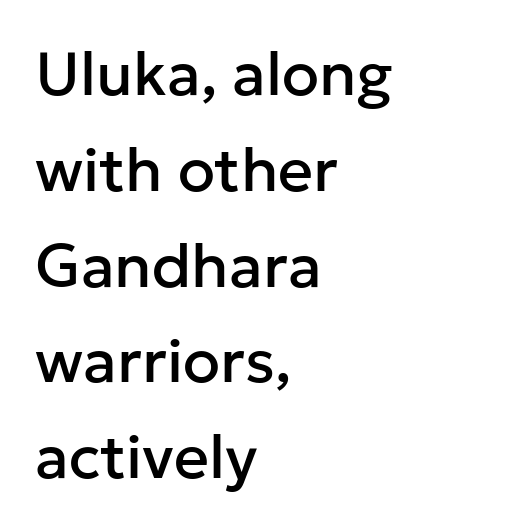
{"serif": "no", "italic": "no", "width": "normal", "stroke_contrast": "low", "x_height": "medium", "monospaced": "no", "underline": "no", "align": "left", "line_spacing": "normal", "line_spacing_ratio": 1.57, "letter_spacing": "normal", "letter_spacing_em": 0.0, "glyph_px": 61}
